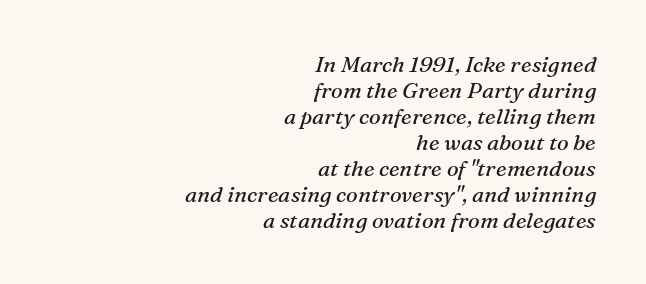
Q: Is the text bold? A: No.
Q: Is the text italic (slanted)? A: Yes, it leans right by about 16 degrees.
Q: Is the text underlined? A: No.
Q: How is the paragraph aligned? A: Right-aligned.
Q: Is the spacing between letters normal or unusually wide? A: Normal.
